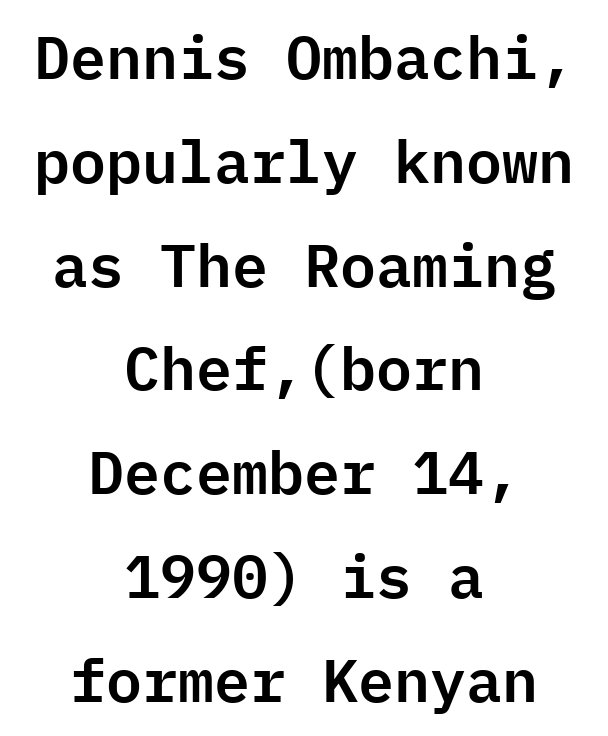
{"serif": "no", "italic": "no", "width": "normal", "stroke_contrast": "low", "x_height": "medium", "monospaced": "yes", "underline": "no", "align": "center", "line_spacing_ratio": 1.73, "letter_spacing": "normal", "letter_spacing_em": 0.0, "glyph_px": 60}
